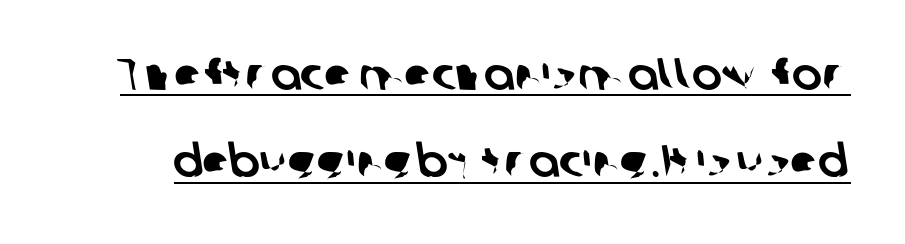
{"serif": "no", "width": "normal", "stroke_contrast": "low", "x_height": "medium", "monospaced": "no", "underline": "yes", "line_spacing": "loose", "line_spacing_ratio": 1.94, "letter_spacing": "normal", "letter_spacing_em": 0.0, "glyph_px": 45}
